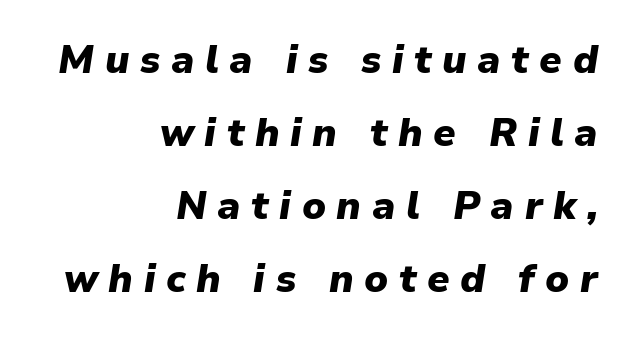
Q: Is the text bold? A: Yes.
Q: Is the text italic (slanted)? A: Yes, it leans right by about 9 degrees.
Q: Is the text underlined? A: No.
Q: How is the paragraph aligned? A: Right-aligned.
Q: Is the spacing between letters normal or unusually wide? A: Unusually wide.
Q: Width (condensed, normal, or wide)? A: Normal.
Q: Stroke contrast? A: Low.
Q: x-height? A: Medium.
Q: Monospaced? A: No.
